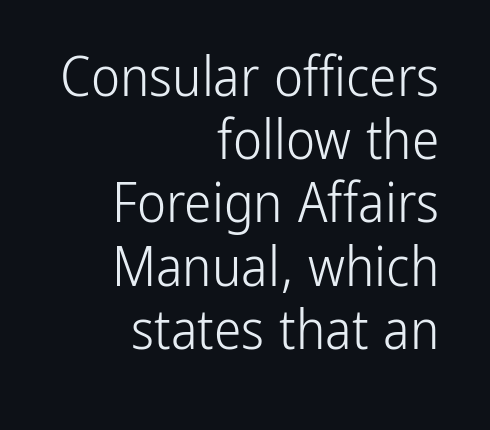
Q: Is the text bold? A: No.
Q: Is the text italic (slanted)? A: No, it is upright.
Q: Is the typeface a serif or a sans-serif typeface? A: Sans-serif.
Q: Is the text underlined? A: No.
Q: How is the paragraph aligned? A: Right-aligned.
Q: Is the spacing between letters normal or unusually wide? A: Normal.
Q: Is the spacing between lines tight, normal or loose? A: Tight.
Q: Width (condensed, normal, or wide)? A: Condensed.
Q: Stroke contrast? A: Low.
Q: x-height? A: Medium.
Q: Monospaced? A: No.
